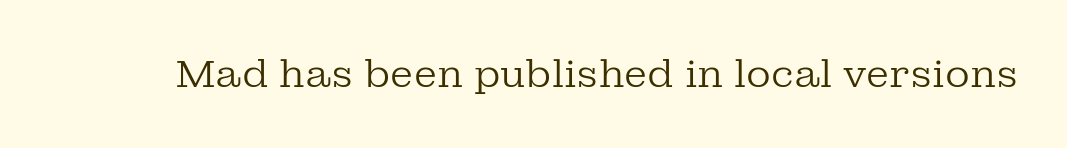
The image shows 38 px regular-weight serif type, upright; set normal letter spacing, not underlined; low stroke contrast and a medium x-height.
